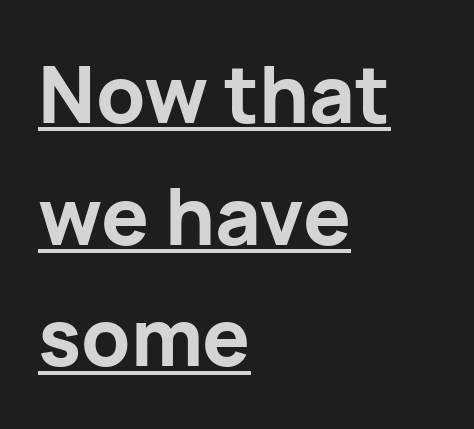
Q: Is the text bold? A: Yes.
Q: Is the text italic (slanted)? A: No, it is upright.
Q: Is the typeface a serif or a sans-serif typeface? A: Sans-serif.
Q: Is the text underlined? A: Yes.
Q: How is the paragraph aligned? A: Left-aligned.
Q: Is the spacing between letters normal or unusually wide? A: Normal.
Q: Is the spacing between lines tight, normal or loose? A: Normal.
Q: Width (condensed, normal, or wide)? A: Normal.
Q: Stroke contrast? A: Low.
Q: x-height? A: Medium.
Q: Monospaced? A: No.
